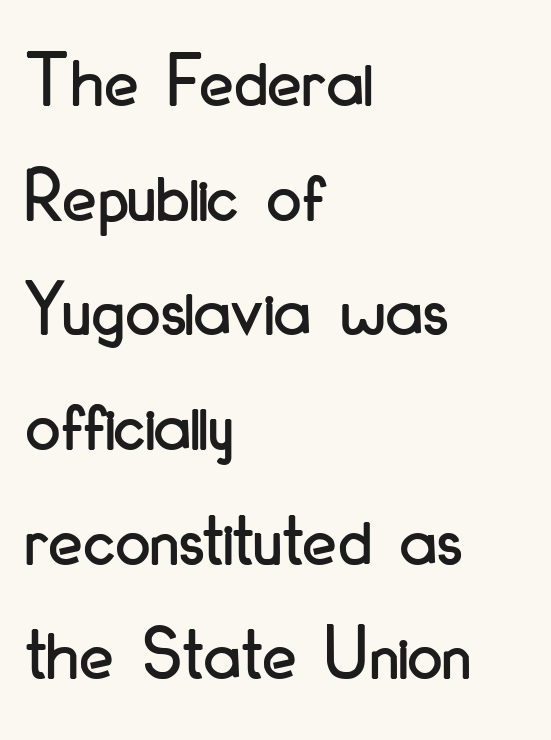
{"serif": "no", "italic": "no", "width": "condensed", "stroke_contrast": "low", "x_height": "small", "monospaced": "no", "underline": "no", "align": "left", "line_spacing": "normal", "line_spacing_ratio": 1.47, "letter_spacing": "normal", "letter_spacing_em": 0.0, "glyph_px": 78}
